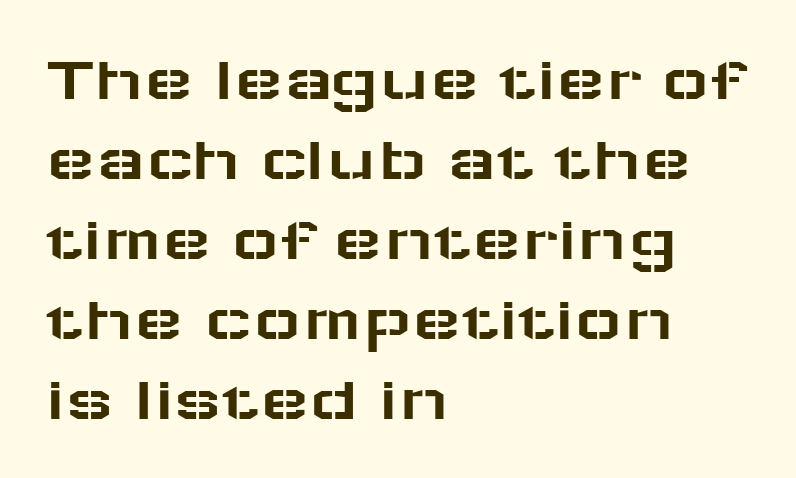
This sample uses an upright cut, with every glyph sitting square on the baseline. Does extra space separate the letters? No, they use regular spacing. Leftover space on each line is placed entirely after the last word. Rule under the text: the space is simply empty. Nope, no serifs anywhere on these letters. Spacing verdict: proportional, widths tailored to each character.
